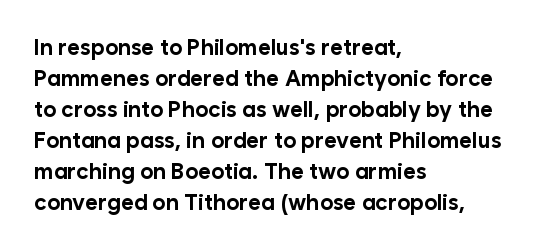
Q: Is the text bold? A: Yes.
Q: Is the text italic (slanted)? A: No, it is upright.
Q: Is the text underlined? A: No.
Q: How is the paragraph aligned? A: Left-aligned.
Q: Is the spacing between letters normal or unusually wide? A: Normal.
Q: Is the spacing between lines tight, normal or loose? A: Normal.
